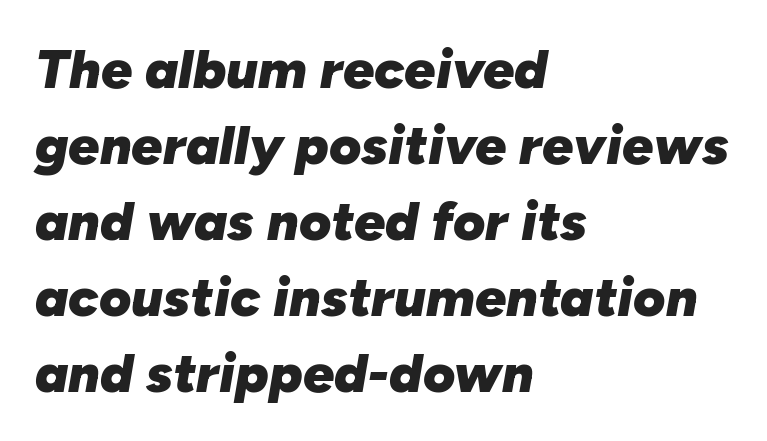
The image shows 55 px heavy type, italic (leaning right); set left-aligned, normal line spacing (1.38x), normal letter spacing, not underlined; low stroke contrast and a medium x-height.
